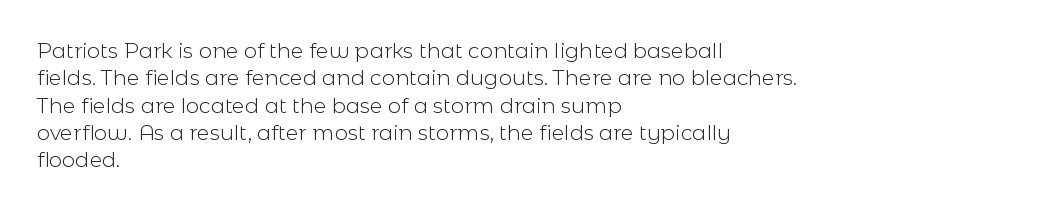
Q: Is the text bold? A: No.
Q: Is the text italic (slanted)? A: No, it is upright.
Q: Is the text underlined? A: No.
Q: How is the paragraph aligned? A: Left-aligned.
Q: Is the spacing between letters normal or unusually wide? A: Normal.
Q: Is the spacing between lines tight, normal or loose? A: Normal.
